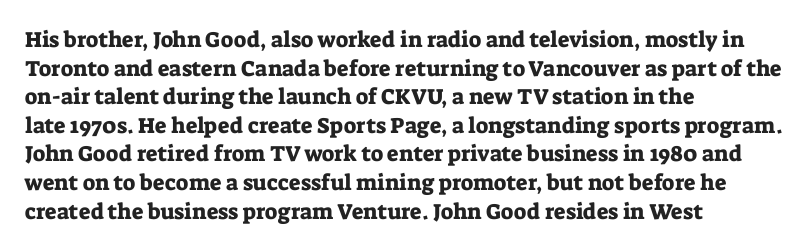
Q: Is the text italic (slanted)? A: No, it is upright.
Q: Is the text underlined? A: No.
Q: How is the paragraph aligned? A: Left-aligned.
Q: Is the spacing between letters normal or unusually wide? A: Normal.
Q: Is the spacing between lines tight, normal or loose? A: Normal.
